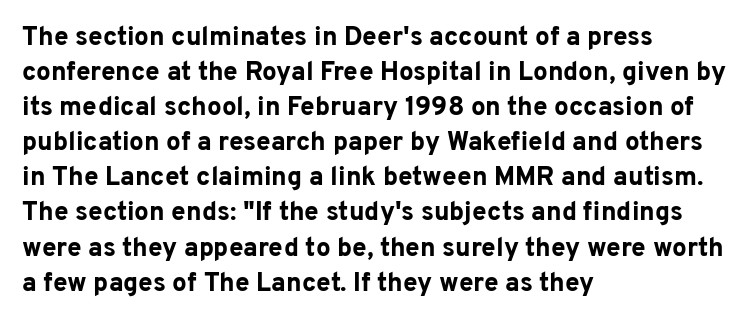
{"italic": "no", "bold": "yes", "underline": "no", "align": "left", "line_spacing": "normal", "line_spacing_ratio": 1.35, "letter_spacing": "normal", "letter_spacing_em": 0.0, "glyph_px": 26}
